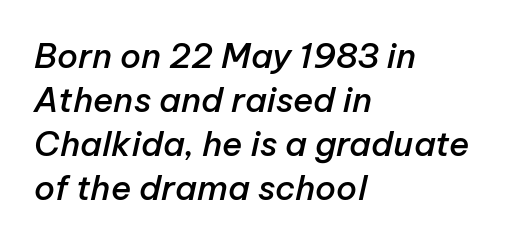
{"italic": "yes", "lean": "right", "slant_degrees": 12, "bold": "semi", "weight": "semibold", "width": "normal", "stroke_contrast": "low", "x_height": "medium", "monospaced": "no", "underline": "no", "align": "left", "line_spacing": "normal", "line_spacing_ratio": 1.29, "letter_spacing": "normal", "letter_spacing_em": 0.0, "glyph_px": 34}
